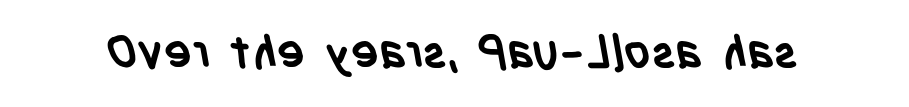
Q: Is the text bold? A: Yes.
Q: Is the typeface a serif or a sans-serif typeface? A: Sans-serif.
Q: Is the text underlined? A: No.
Q: Is the spacing between letters normal or unusually wide? A: Normal.
Q: Width (condensed, normal, or wide)? A: Condensed.
Q: Stroke contrast? A: Low.
Q: x-height? A: Large.
Q: Monospaced? A: No.
